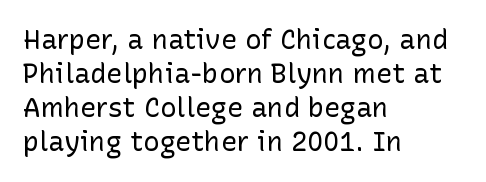
{"italic": "no", "bold": "no", "underline": "no", "align": "left", "line_spacing": "normal", "line_spacing_ratio": 1.26, "letter_spacing": "normal", "letter_spacing_em": 0.0, "glyph_px": 27}
